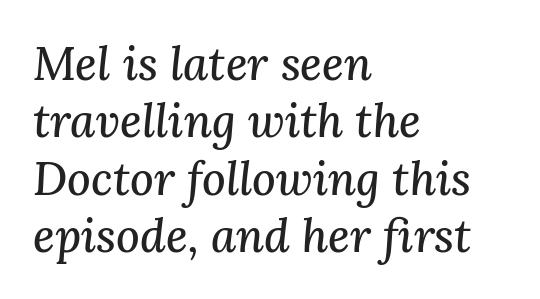
Q: Is the text italic (slanted)? A: Yes, it leans right by about 3 degrees.
Q: Is the typeface a serif or a sans-serif typeface? A: Serif.
Q: Is the text underlined? A: No.
Q: How is the paragraph aligned? A: Left-aligned.
Q: Is the spacing between letters normal or unusually wide? A: Normal.
Q: Is the spacing between lines tight, normal or loose? A: Normal.
Q: Width (condensed, normal, or wide)? A: Normal.
Q: Stroke contrast? A: Medium.
Q: x-height? A: Medium.
Q: Monospaced? A: No.
